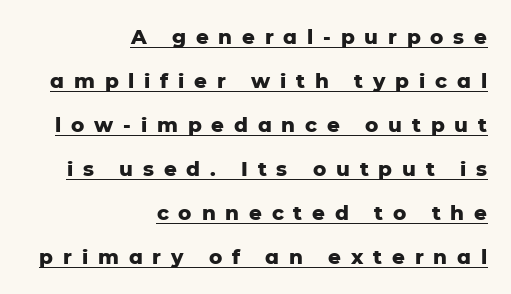
Q: Is the text bold? A: Yes.
Q: Is the text italic (slanted)? A: No, it is upright.
Q: Is the text underlined? A: Yes.
Q: How is the paragraph aligned? A: Right-aligned.
Q: Is the spacing between letters normal or unusually wide? A: Unusually wide.
Q: Is the spacing between lines tight, normal or loose? A: Loose.
